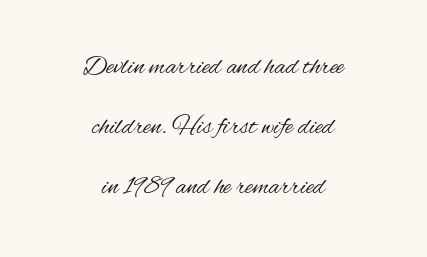
The image shows 26 px text type; set centered, loose line spacing (2.31x), normal letter spacing, not underlined.
